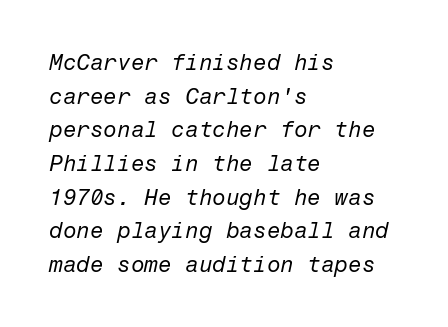
{"italic": "yes", "lean": "right", "slant_degrees": 12, "bold": "no", "underline": "no", "align": "left", "line_spacing": "normal", "line_spacing_ratio": 1.53, "letter_spacing": "normal", "letter_spacing_em": 0.0, "glyph_px": 22}
